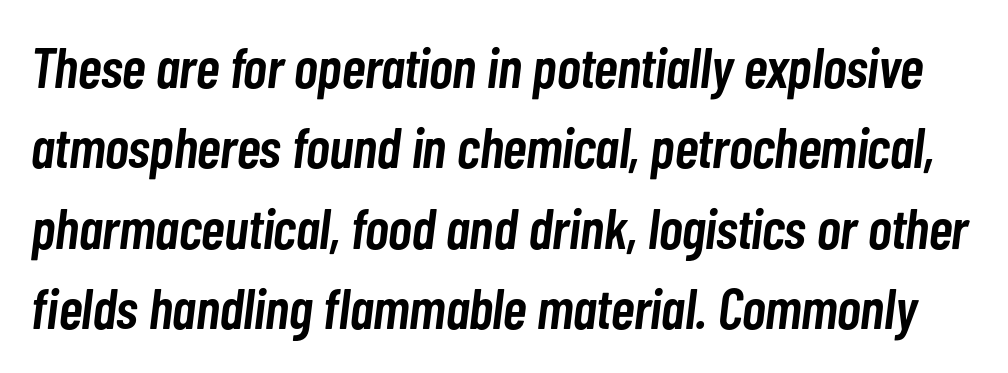
{"italic": "yes", "lean": "right", "slant_degrees": 7, "bold": "semi", "weight": "semibold", "width": "condensed", "stroke_contrast": "low", "x_height": "medium", "monospaced": "no", "underline": "no", "line_spacing": "normal", "line_spacing_ratio": 1.41, "letter_spacing": "normal", "letter_spacing_em": 0.0, "glyph_px": 57}
